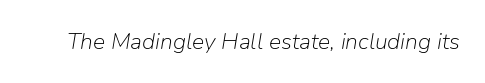
Short note: letters normally spaced. A typesetter would mark this as italic. The face looks like a standard text weight, possibly lighter. Lines of text with bare space underneath.
